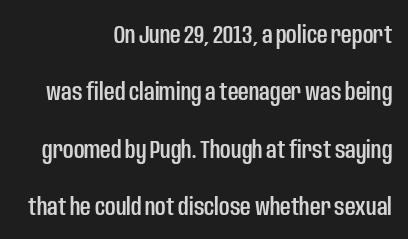
{"italic": "no", "underline": "no", "align": "right", "line_spacing": "loose", "line_spacing_ratio": 2.21, "letter_spacing": "normal", "letter_spacing_em": 0.0, "glyph_px": 26}
